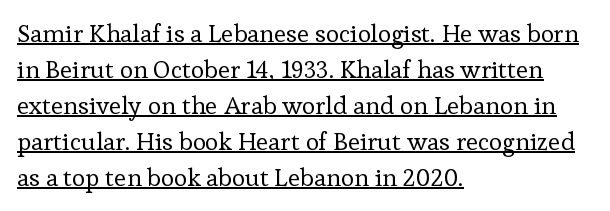
{"italic": "no", "bold": "no", "underline": "yes", "align": "left", "line_spacing": "normal", "line_spacing_ratio": 1.44, "letter_spacing": "normal", "letter_spacing_em": 0.0, "glyph_px": 25}
